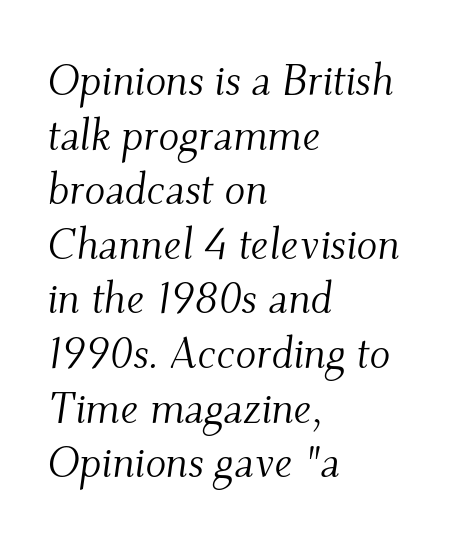
Between one letter and the next there's only the usual sliver of space. The gap between lines stays unmarked. The typeface chosen for these lines features serifs. Reading down the block, your eye returns to a fixed left position each line. These lines sit exactly where default settings would place them.
